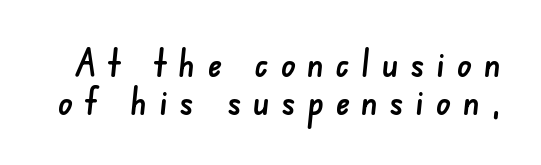
The image shows 37 px sans-serif type; set tight line spacing (1.04x), unusually wide letter spacing (+0.32 em), not underlined; low stroke contrast and a small x-height.
